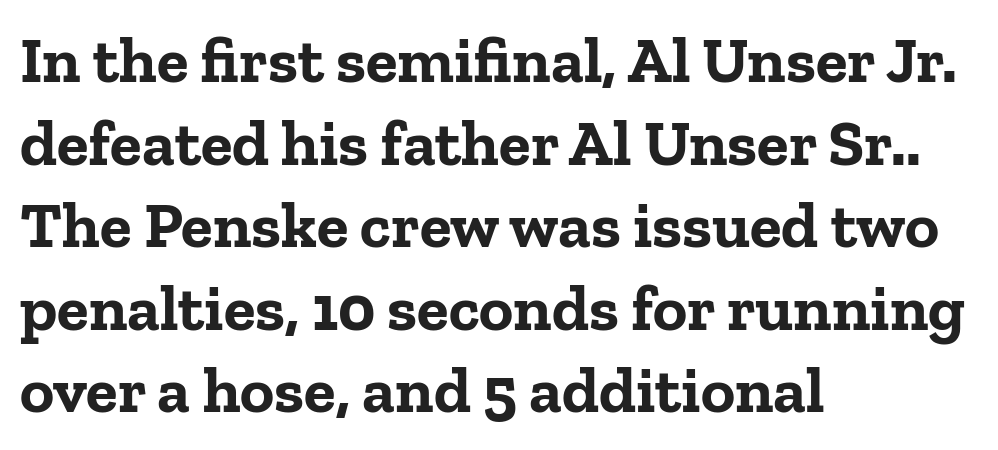
The image shows 65 px bold serif type, upright; set left-aligned, normal line spacing (1.27x), normal letter spacing, not underlined; low stroke contrast and a medium x-height.
